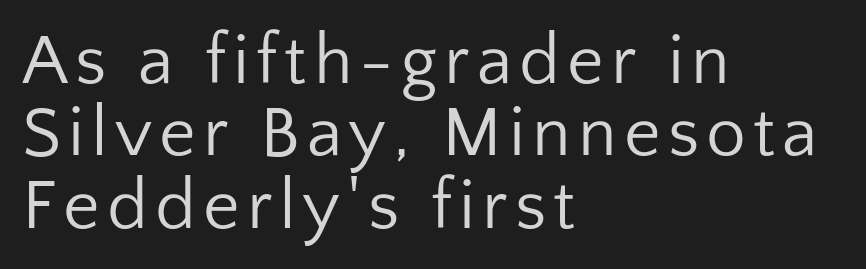
The image shows 71 px regular-weight sans-serif type, upright; set left-aligned, tight line spacing (1.02x), not underlined; low stroke contrast and a medium x-height.
